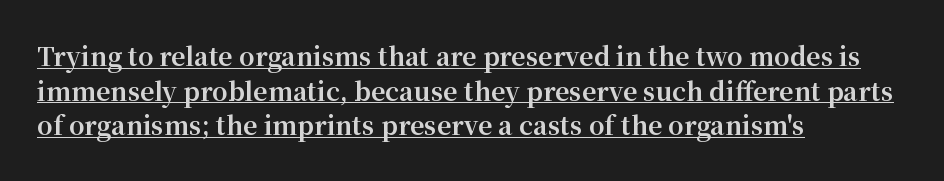
As a designer I'd log this as weight 700, bold. Looks like someone drew a line under every word here. The space between consecutive lines is moderate. Where is the straight margin? On the left. Honestly, the letter spacing is just normal — you wouldn't notice it. Does the lettering tilt? It doesn't — this is upright.
